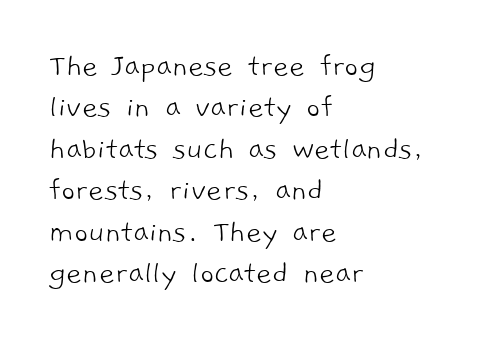
{"serif": "no", "bold": "no", "weight": "light", "width": "normal", "stroke_contrast": "low", "x_height": "medium", "monospaced": "no", "underline": "no", "align": "left", "line_spacing_ratio": 1.22, "letter_spacing": "normal", "letter_spacing_em": 0.0, "glyph_px": 34}
